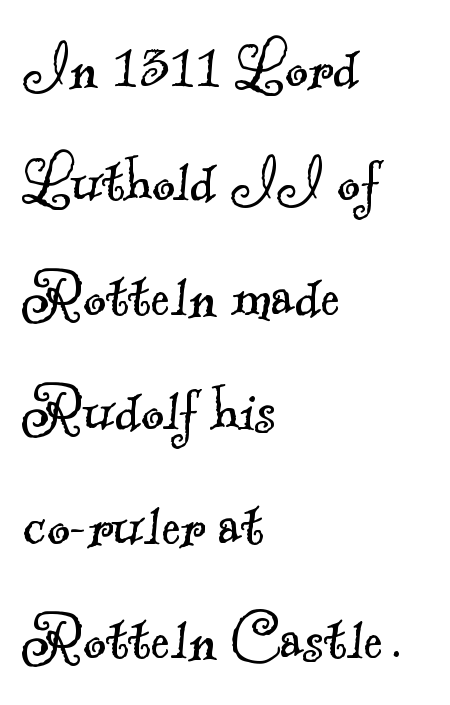
Q: Is the text bold? A: No.
Q: Is the typeface a serif or a sans-serif typeface? A: Serif.
Q: Is the text underlined? A: No.
Q: How is the paragraph aligned? A: Left-aligned.
Q: Is the spacing between letters normal or unusually wide? A: Normal.
Q: Is the spacing between lines tight, normal or loose? A: Normal.
Q: Width (condensed, normal, or wide)? A: Normal.
Q: x-height? A: Small.
Q: Monospaced? A: No.
